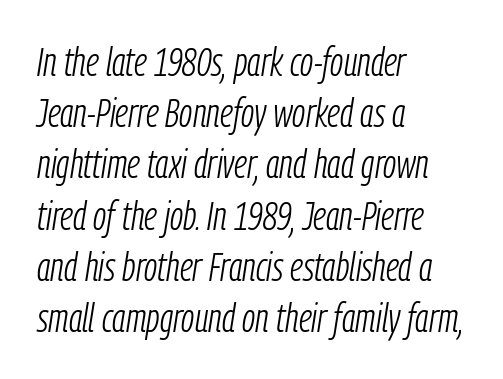
The image shows 40 px light, condensed type, italic (leaning right); set left-aligned, normal line spacing (1.28x), normal letter spacing, not underlined; low stroke contrast and a medium x-height.
